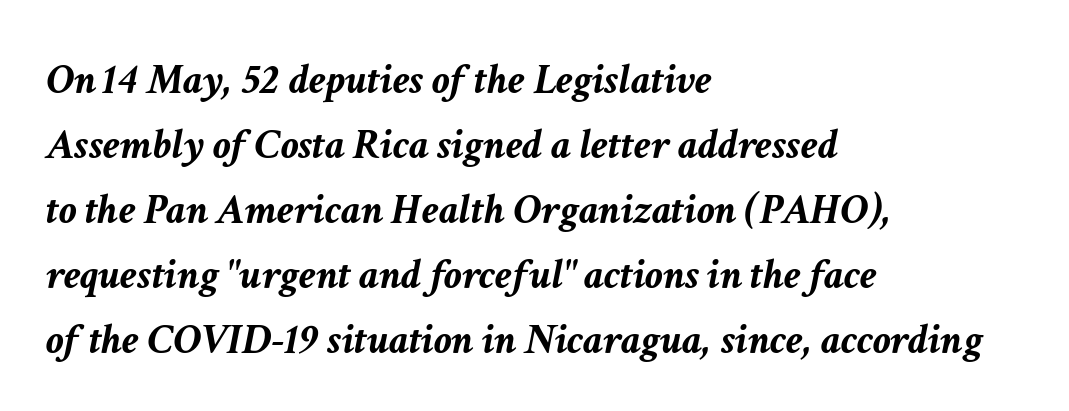
Q: Is the text bold? A: Yes.
Q: Is the text italic (slanted)? A: Yes, it leans right by about 11 degrees.
Q: Is the text underlined? A: No.
Q: How is the paragraph aligned? A: Left-aligned.
Q: Is the spacing between letters normal or unusually wide? A: Normal.
Q: Is the spacing between lines tight, normal or loose? A: Normal.
Q: Width (condensed, normal, or wide)? A: Normal.
Q: Stroke contrast? A: Low.
Q: x-height? A: Medium.
Q: Monospaced? A: No.
